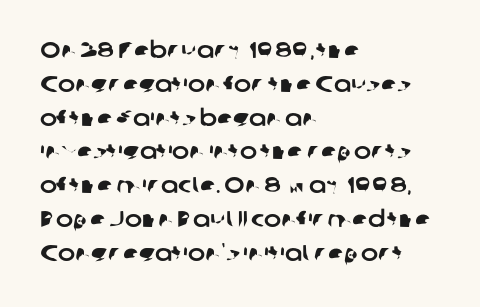
{"underline": "no", "align": "left", "line_spacing": "normal", "line_spacing_ratio": 1.47, "letter_spacing": "normal", "letter_spacing_em": 0.0, "glyph_px": 23}
